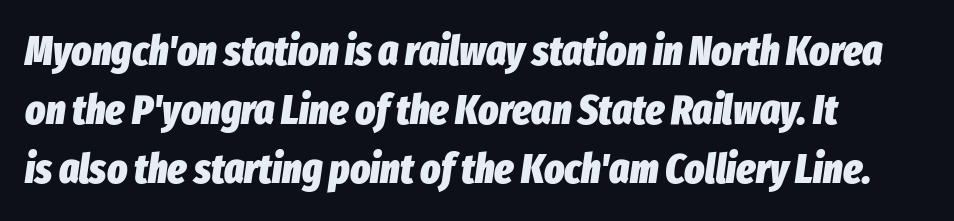
{"italic": "yes", "lean": "right", "slant_degrees": 8, "bold": "yes", "weight": "heavy", "width": "condensed", "stroke_contrast": "low", "x_height": "medium", "monospaced": "no", "underline": "no", "align": "left", "line_spacing": "normal", "line_spacing_ratio": 1.41, "letter_spacing": "normal", "letter_spacing_em": 0.0, "glyph_px": 42}
